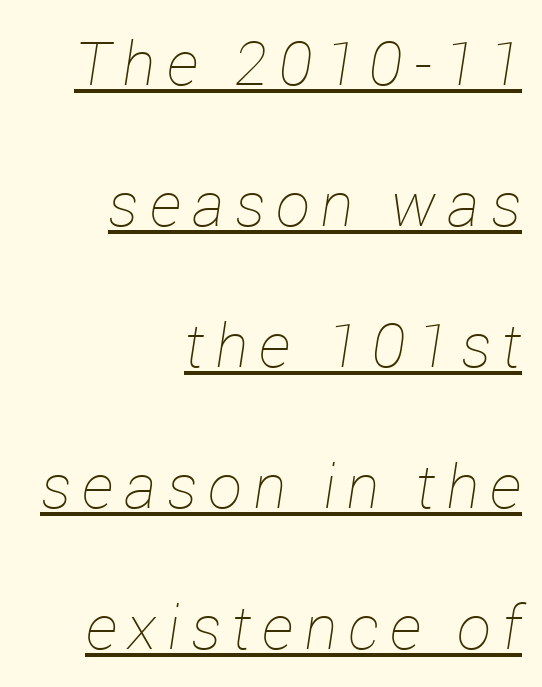
{"italic": "yes", "lean": "right", "slant_degrees": 12, "bold": "no", "weight": "thin", "width": "normal", "stroke_contrast": "low", "x_height": "medium", "monospaced": "no", "underline": "yes", "align": "right", "line_spacing": "loose", "line_spacing_ratio": 2.31, "glyph_px": 61}
